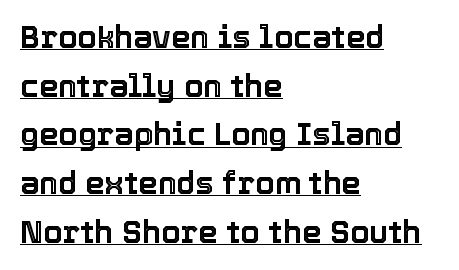
{"italic": "no", "width": "normal", "x_height": "medium", "monospaced": "no", "underline": "yes", "align": "left", "line_spacing": "normal", "line_spacing_ratio": 1.57, "letter_spacing": "normal", "letter_spacing_em": 0.0, "glyph_px": 31}
